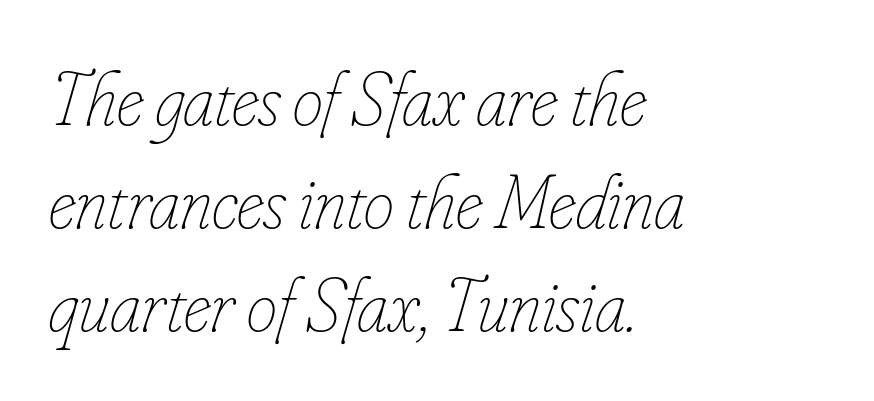
{"italic": "yes", "lean": "right", "slant_degrees": 16, "bold": "no", "weight": "thin", "width": "condensed", "stroke_contrast": "low", "x_height": "small", "monospaced": "no", "underline": "no", "align": "left", "line_spacing": "normal", "line_spacing_ratio": 1.34, "letter_spacing": "normal", "letter_spacing_em": 0.0, "glyph_px": 77}
